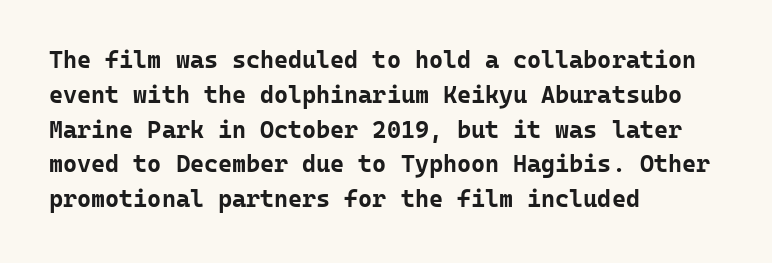
Nope, not italic — everything's standing straight. The passage shown has conventional tracking throughout. Bold? Absolutely — the strokes are thick and heavy. If you drew a ruler down the left edge, every line would touch it. The gap between lines stays unmarked. Horizontal bands of white between lines are of average thickness.
